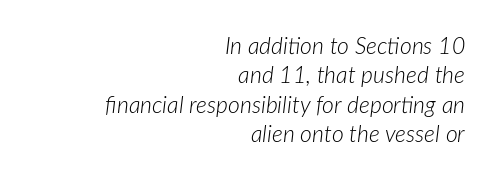
Q: Is the text bold? A: No.
Q: Is the text italic (slanted)? A: Yes, it leans right by about 7 degrees.
Q: Is the text underlined? A: No.
Q: How is the paragraph aligned? A: Right-aligned.
Q: Is the spacing between letters normal or unusually wide? A: Normal.
Q: Is the spacing between lines tight, normal or loose? A: Normal.
